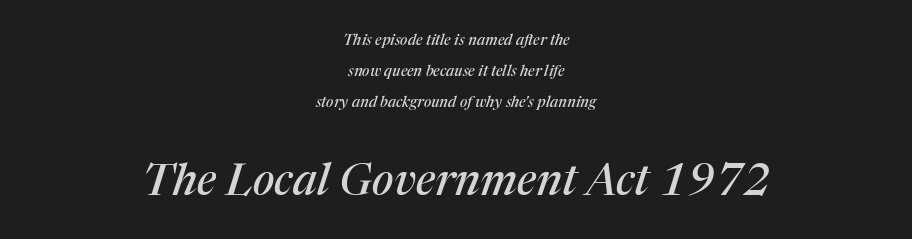
A typesetter would mark this as italic. Whoever set this chose breathing room over compactness in the vertical rhythm. Character widths vary here, with narrow letters taking less room than wide ones. The letters carry serifs — small finishing strokes at the ends of their stems. Line starts and ends both wander, symmetrically.
